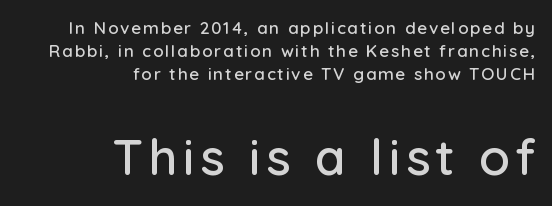
These lines were composed using upright roman letters. The rendering enlarges the type as you move from the upper chunk to the lower. Compared with typical paragraphs, the rows here are spaced about the same. Horizontal alignment here is rightward, an uncommon choice for prose.
